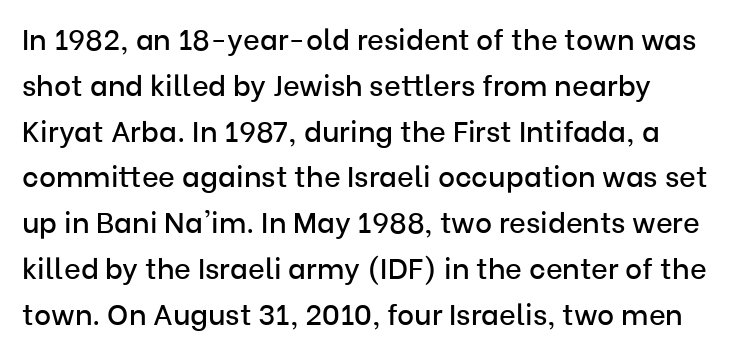
{"serif": "no", "italic": "no", "width": "normal", "stroke_contrast": "low", "x_height": "medium", "monospaced": "no", "underline": "no", "line_spacing": "normal", "line_spacing_ratio": 1.58, "letter_spacing": "normal", "letter_spacing_em": 0.0, "glyph_px": 29}
